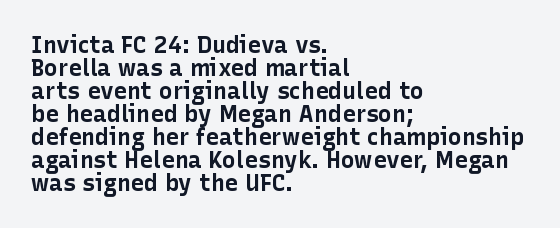
{"italic": "no", "bold": "yes", "underline": "no", "align": "left", "line_spacing": "tight", "line_spacing_ratio": 1.0, "letter_spacing": "normal", "letter_spacing_em": 0.0, "glyph_px": 23}
